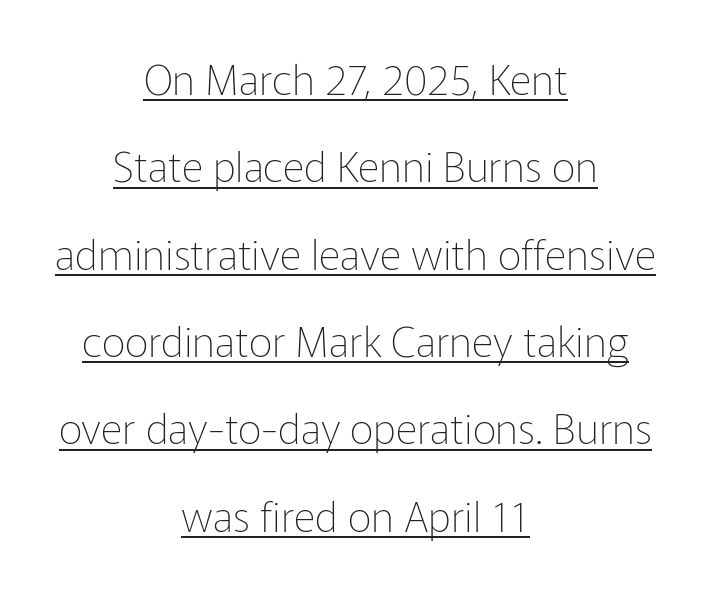
The image shows 42 px thin sans-serif type, upright; set centered, loose line spacing (2.08x), normal letter spacing, underlined; low stroke contrast and a medium x-height.
